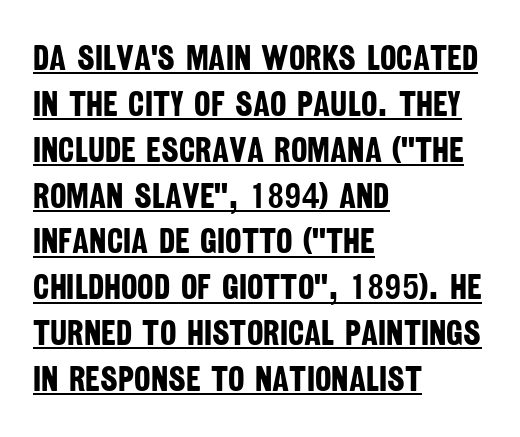
Q: Is the text bold? A: Yes.
Q: Is the typeface a serif or a sans-serif typeface? A: Sans-serif.
Q: Is the text underlined? A: Yes.
Q: How is the paragraph aligned? A: Left-aligned.
Q: Is the spacing between letters normal or unusually wide? A: Normal.
Q: Is the spacing between lines tight, normal or loose? A: Normal.
Q: Width (condensed, normal, or wide)? A: Condensed.
Q: Stroke contrast? A: Low.
Q: x-height? A: Large.
Q: Monospaced? A: No.
